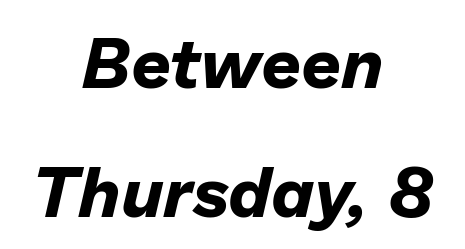
Q: Is the text bold? A: Yes.
Q: Is the text italic (slanted)? A: Yes, it leans right by about 13 degrees.
Q: Is the text underlined? A: No.
Q: How is the paragraph aligned? A: Centered.
Q: Is the spacing between letters normal or unusually wide? A: Normal.
Q: Width (condensed, normal, or wide)? A: Normal.
Q: Stroke contrast? A: Low.
Q: x-height? A: Medium.
Q: Monospaced? A: No.
